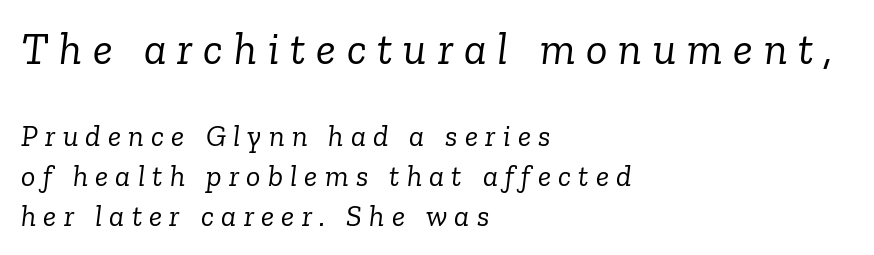
Is this a heavy cut? Hardly; it is regular or lighter. Every character sits at an angle, as italics do. Caption: multi-line text, flush left, ragged right. Tracking here is generous; glyphs stand well apart from one another. Whoever set this made the first block the dominant, larger element. Stroke terminals: seriffed.
